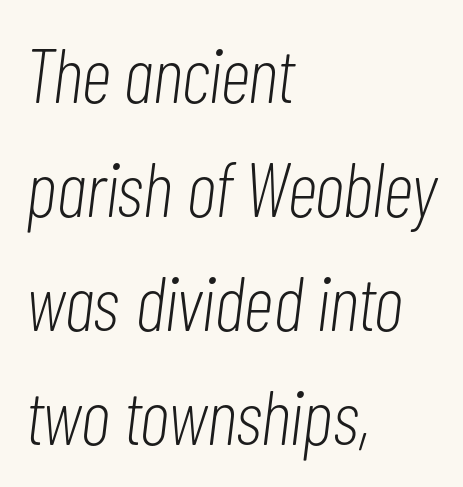
Q: Is the text bold? A: No.
Q: Is the text italic (slanted)? A: Yes, it leans right by about 7 degrees.
Q: Is the text underlined? A: No.
Q: How is the paragraph aligned? A: Left-aligned.
Q: Is the spacing between letters normal or unusually wide? A: Normal.
Q: Is the spacing between lines tight, normal or loose? A: Normal.
Q: Width (condensed, normal, or wide)? A: Condensed.
Q: Stroke contrast? A: Low.
Q: x-height? A: Medium.
Q: Monospaced? A: No.
